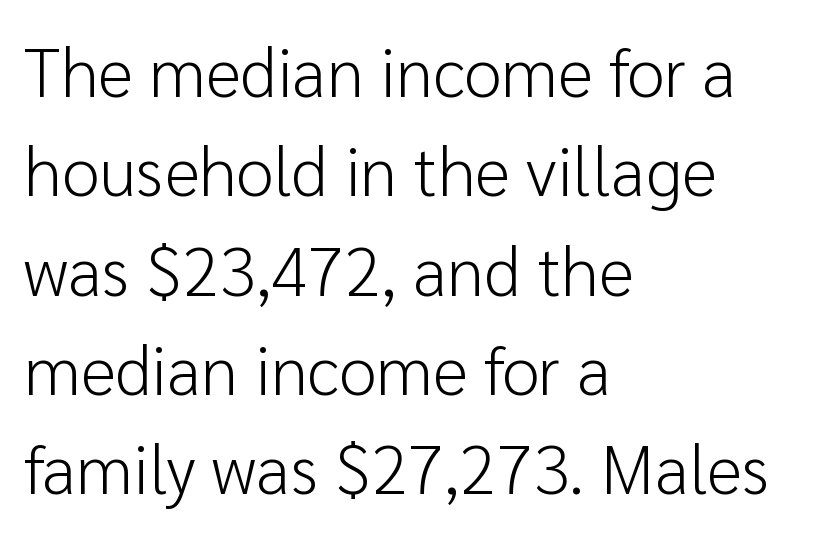
{"serif": "no", "italic": "no", "bold": "no", "weight": "light", "width": "normal", "stroke_contrast": "low", "x_height": "medium", "monospaced": "no", "underline": "no", "align": "left", "line_spacing": "normal", "line_spacing_ratio": 1.46, "letter_spacing": "normal", "letter_spacing_em": 0.0, "glyph_px": 68}
